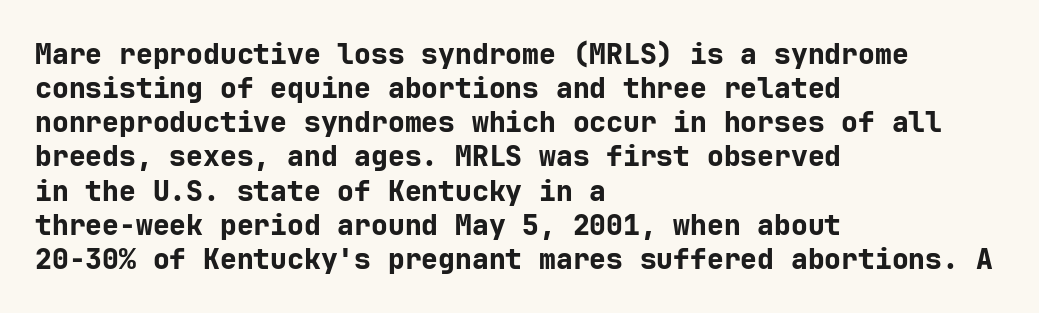
Q: Is the text bold? A: Yes.
Q: Is the text italic (slanted)? A: No, it is upright.
Q: Is the typeface a serif or a sans-serif typeface? A: Sans-serif.
Q: Is the text underlined? A: No.
Q: How is the paragraph aligned? A: Left-aligned.
Q: Is the spacing between letters normal or unusually wide? A: Normal.
Q: Width (condensed, normal, or wide)? A: Normal.
Q: Stroke contrast? A: Low.
Q: x-height? A: Medium.
